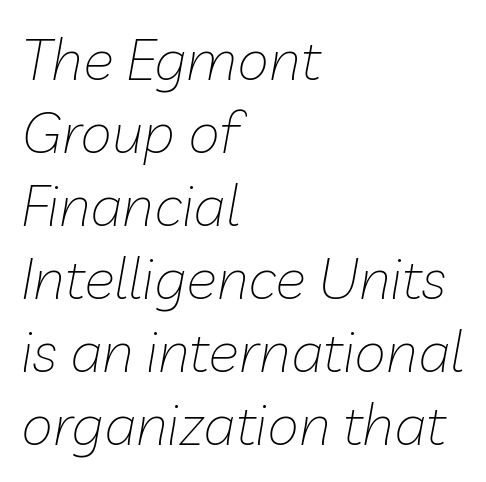
The image shows 58 px thin type, italic (leaning right); set left-aligned, normal line spacing (1.26x), normal letter spacing, not underlined; low stroke contrast and a medium x-height.
